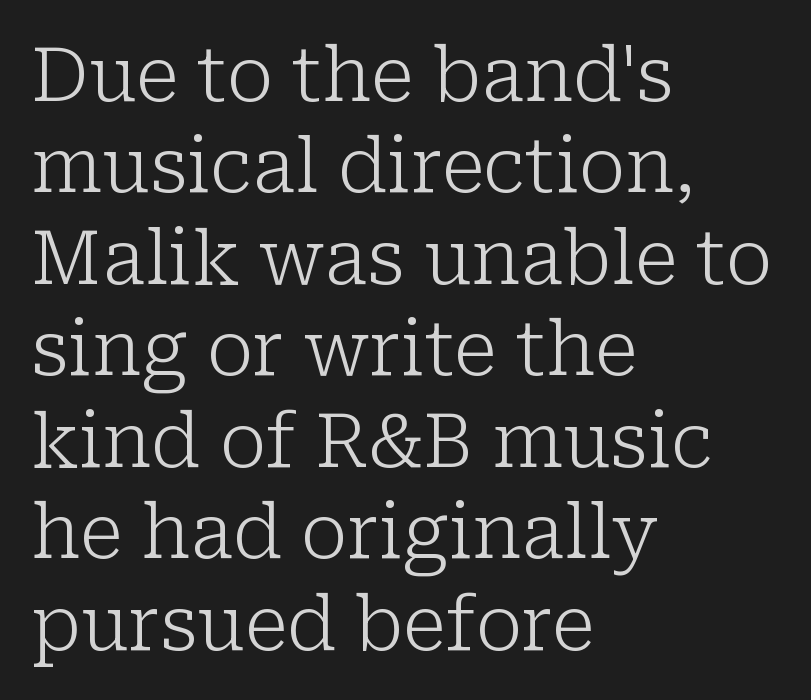
Q: Is the text bold? A: No.
Q: Is the text italic (slanted)? A: No, it is upright.
Q: Is the typeface a serif or a sans-serif typeface? A: Serif.
Q: Is the text underlined? A: No.
Q: How is the paragraph aligned? A: Left-aligned.
Q: Is the spacing between letters normal or unusually wide? A: Normal.
Q: Width (condensed, normal, or wide)? A: Normal.
Q: Stroke contrast? A: Low.
Q: x-height? A: Medium.
Q: Monospaced? A: No.
